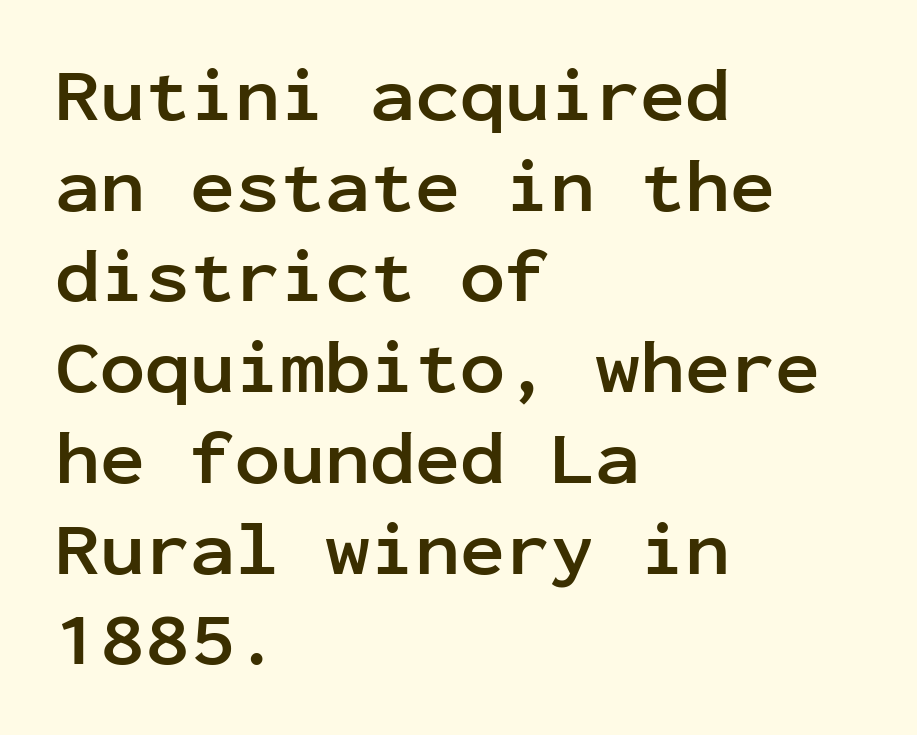
Q: Is the text bold? A: Yes.
Q: Is the text italic (slanted)? A: No, it is upright.
Q: Is the typeface a serif or a sans-serif typeface? A: Sans-serif.
Q: Is the text underlined? A: No.
Q: How is the paragraph aligned? A: Left-aligned.
Q: Is the spacing between letters normal or unusually wide? A: Normal.
Q: Width (condensed, normal, or wide)? A: Normal.
Q: Stroke contrast? A: Low.
Q: x-height? A: Medium.
Q: Monospaced? A: Yes.
